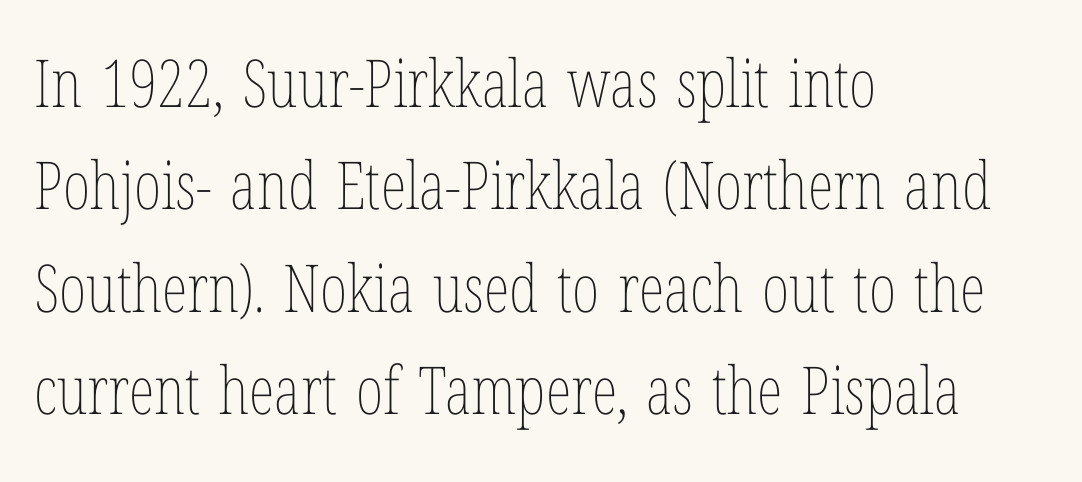
Q: Is the text bold? A: No.
Q: Is the text italic (slanted)? A: No, it is upright.
Q: Is the text underlined? A: No.
Q: How is the paragraph aligned? A: Left-aligned.
Q: Is the spacing between letters normal or unusually wide? A: Normal.
Q: Is the spacing between lines tight, normal or loose? A: Normal.
Q: Width (condensed, normal, or wide)? A: Condensed.
Q: Stroke contrast? A: Low.
Q: x-height? A: Medium.
Q: Monospaced? A: No.
